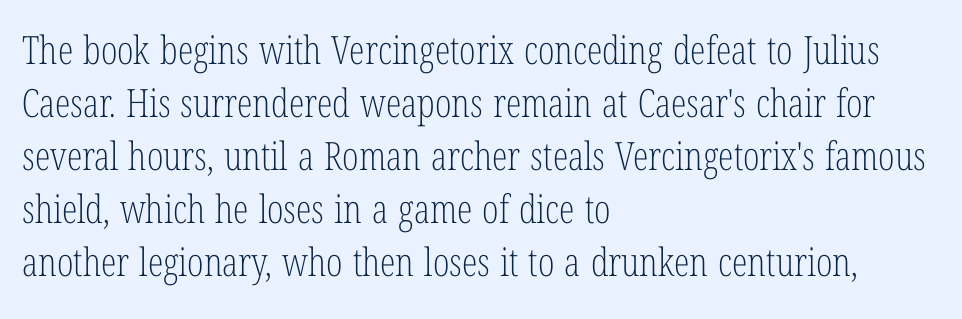
Posture: straight, roman, zero tilt. Compared with typical body copy, the letter spacing here is the same. The zone under the glyphs is completely vacant. Caption: multi-line text, flush left, ragged right.
